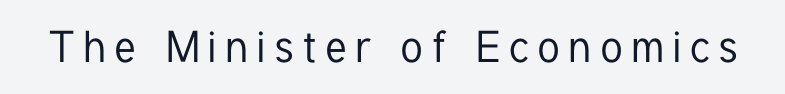
The designer went with a sans here, leaving each stem footless. Posture: vertical. Beneath every word, the page is bare. Is this a fixed-width face? No — the glyphs have proportional, varying widths.
